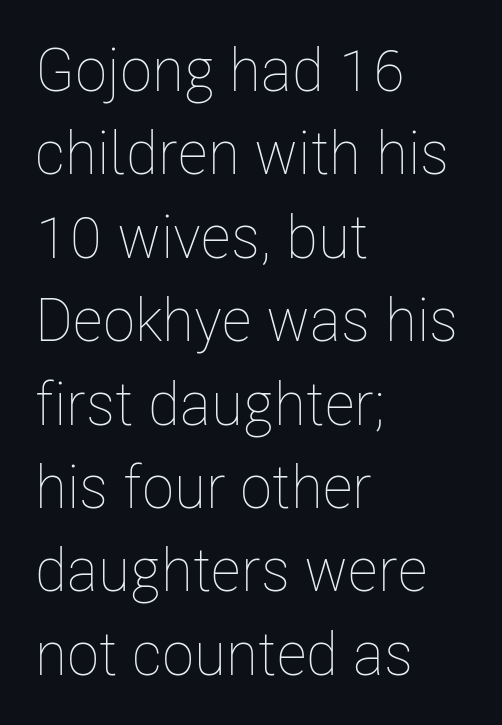
Q: Is the text bold? A: No.
Q: Is the text italic (slanted)? A: No, it is upright.
Q: Is the text underlined? A: No.
Q: How is the paragraph aligned? A: Left-aligned.
Q: Is the spacing between letters normal or unusually wide? A: Normal.
Q: Is the spacing between lines tight, normal or loose? A: Normal.
Q: Width (condensed, normal, or wide)? A: Condensed.
Q: Stroke contrast? A: Low.
Q: x-height? A: Medium.
Q: Monospaced? A: No.
